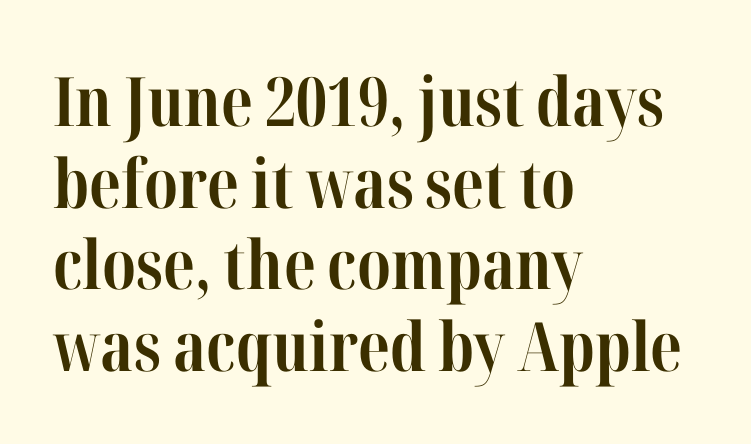
The image shows 68 px bold, condensed serif type, upright; set left-aligned, line spacing 1.2x, normal letter spacing, not underlined; high stroke contrast and a medium x-height.
